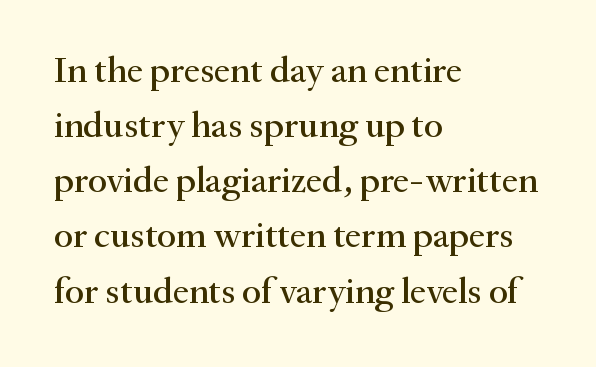
The image shows 37 px serif type, upright; set left-aligned, normal line spacing (1.49x), normal letter spacing, not underlined; medium stroke contrast and a small x-height.
